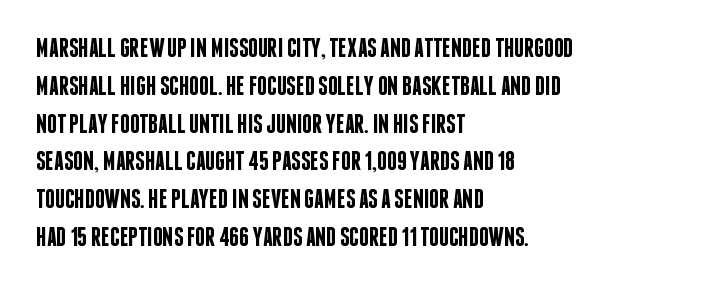
Short note: letters normally spaced. In terms of weight, the rendering is demibold, just under bold. Students, observe: this is what conventionally led text looks like. The typography opts for an upright posture over an oblique one. Each line starts at the same left margin while the right side varies. Check the space under the baseline: it is left empty.
